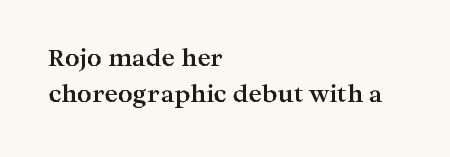
Q: Is the text bold? A: Yes.
Q: Is the text italic (slanted)? A: No, it is upright.
Q: Is the text underlined? A: No.
Q: How is the paragraph aligned? A: Left-aligned.
Q: Is the spacing between letters normal or unusually wide? A: Normal.
Q: Is the spacing between lines tight, normal or loose? A: Normal.
